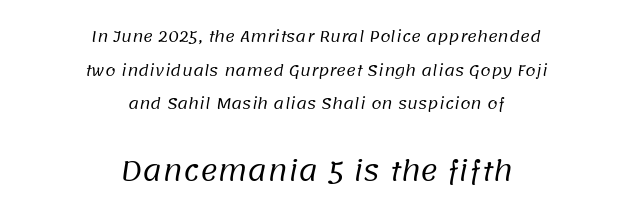
{"bold": "no", "underline": "no", "align": "center", "line_spacing": "loose", "line_spacing_ratio": 2.24, "letter_spacing": "normal", "letter_spacing_em": 0.0, "larger_block": "second", "size_ratio": 1.8, "glyph_px": 27}
